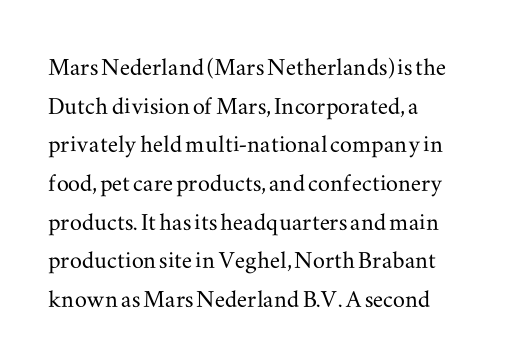
{"serif": "yes", "italic": "no", "width": "wide", "stroke_contrast": "medium", "x_height": "small", "monospaced": "no", "underline": "no", "align": "left", "line_spacing": "normal", "line_spacing_ratio": 1.29, "letter_spacing": "normal", "letter_spacing_em": 0.0, "glyph_px": 30}
